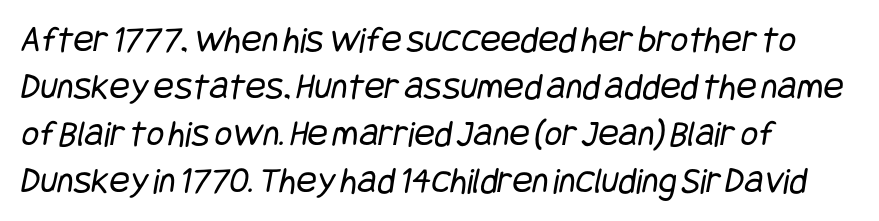
The strokes carry an ordinary text weight at most. This is sans-serif lettering, the kind often seen on screens and signage. Plain, unruled lines of type. In terms of letterspacing, this is plain default setting. Each line starts at the same left margin while the right side varies.
